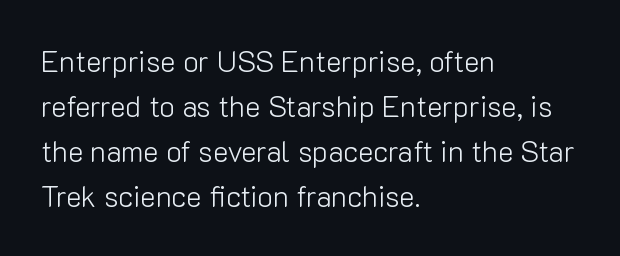
{"serif": "no", "italic": "no", "bold": "no", "weight": "light", "width": "normal", "stroke_contrast": "low", "x_height": "medium", "monospaced": "no", "underline": "no", "align": "left", "line_spacing": "normal", "line_spacing_ratio": 1.55, "letter_spacing": "normal", "letter_spacing_em": 0.0, "glyph_px": 29}
